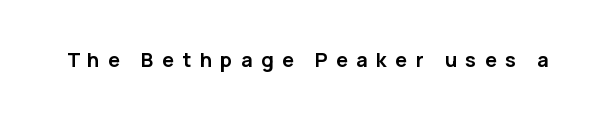
{"italic": "no", "bold": "yes", "underline": "no", "letter_spacing": "wide", "letter_spacing_em": 0.42, "glyph_px": 20}
